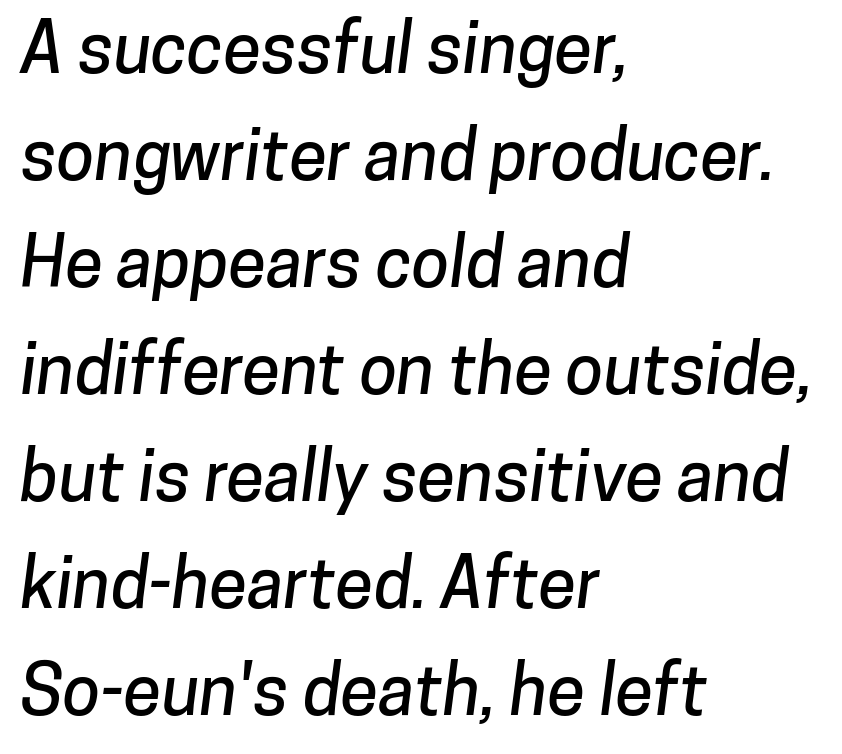
Q: Is the typeface a serif or a sans-serif typeface? A: Sans-serif.
Q: Is the text underlined? A: No.
Q: How is the paragraph aligned? A: Left-aligned.
Q: Is the spacing between letters normal or unusually wide? A: Normal.
Q: Is the spacing between lines tight, normal or loose? A: Normal.
Q: Width (condensed, normal, or wide)? A: Normal.
Q: Stroke contrast? A: Low.
Q: x-height? A: Medium.
Q: Monospaced? A: No.
